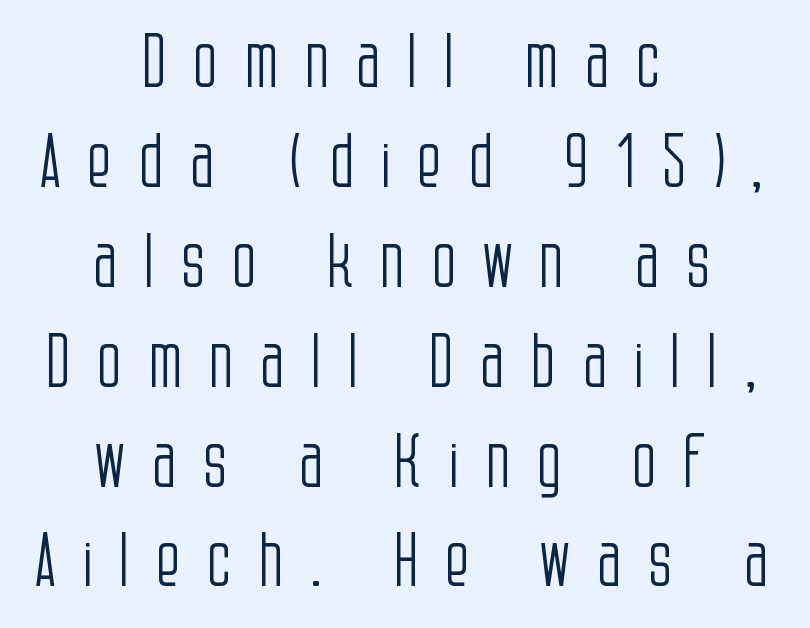
The image shows 74 px light, condensed sans-serif type, upright; set centered, normal line spacing (1.35x), unusually wide letter spacing (+0.35 em), not underlined; low stroke contrast and a large x-height.
